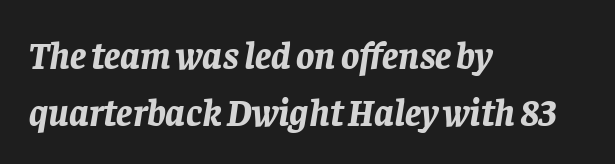
Q: Is the text bold? A: Yes.
Q: Is the text italic (slanted)? A: Yes, it leans right by about 8 degrees.
Q: Is the text underlined? A: No.
Q: How is the paragraph aligned? A: Left-aligned.
Q: Is the spacing between letters normal or unusually wide? A: Normal.
Q: Is the spacing between lines tight, normal or loose? A: Normal.
Q: Width (condensed, normal, or wide)? A: Normal.
Q: Stroke contrast? A: Low.
Q: x-height? A: Large.
Q: Monospaced? A: No.
